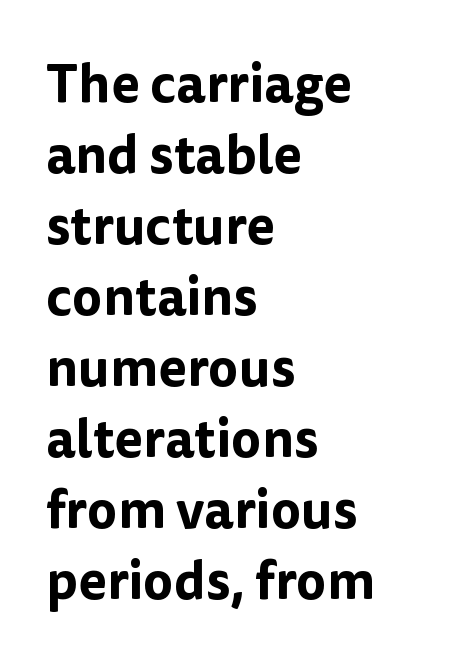
The image shows 53 px sans-serif type, upright; set left-aligned, normal line spacing (1.34x), normal letter spacing, not underlined; low stroke contrast and a medium x-height.
